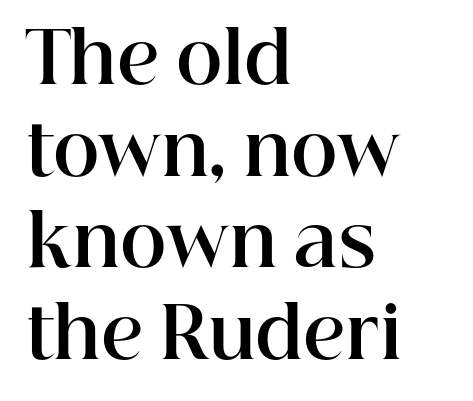
Evenly set lines give the paragraph a standard silhouette. Any mark beneath the type? The region is blank. A roman cut, with each character standing at attention. Teacher's note: observe the even left margin — that is flush-left alignment.
